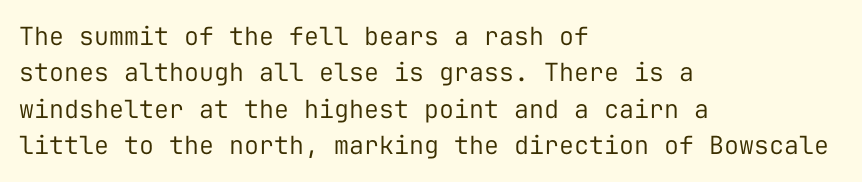
The image shows 25 px text type, upright; set left-aligned, normal line spacing (1.46x), normal letter spacing, not underlined.
